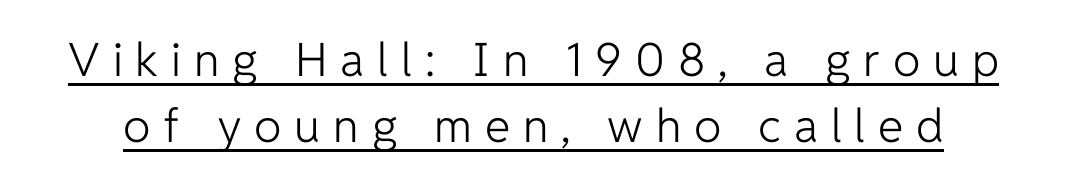
Quick note: interline space is typical. Looks like regular typesetting: each glyph gets only the width it needs. The letters look calm and open, with moderate or lighter stems. Glance below the letters and you will spot a drawn line. The axis of the letterforms is exactly vertical. Loose tracking; the words dissolve into strings of separated letters.
